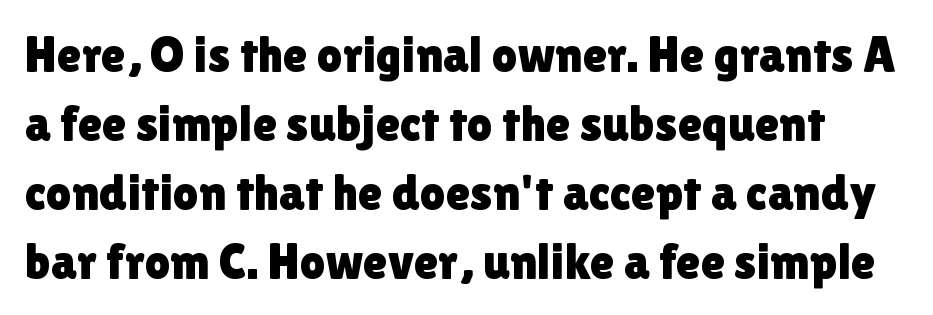
Q: Is the text italic (slanted)? A: No, it is upright.
Q: Is the typeface a serif or a sans-serif typeface? A: Sans-serif.
Q: Is the text underlined? A: No.
Q: Is the spacing between letters normal or unusually wide? A: Normal.
Q: Is the spacing between lines tight, normal or loose? A: Normal.
Q: Width (condensed, normal, or wide)? A: Normal.
Q: Stroke contrast? A: Low.
Q: x-height? A: Medium.
Q: Monospaced? A: No.
